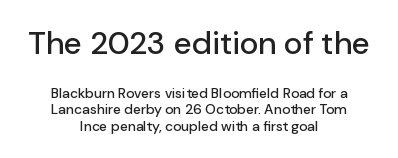
{"serif": "no", "italic": "no", "width": "normal", "stroke_contrast": "low", "x_height": "medium", "monospaced": "no", "underline": "no", "align": "center", "line_spacing": "tight", "line_spacing_ratio": 1.15, "letter_spacing": "normal", "letter_spacing_em": 0.0, "larger_block": "first", "size_ratio": 2.29, "glyph_px": 32}
